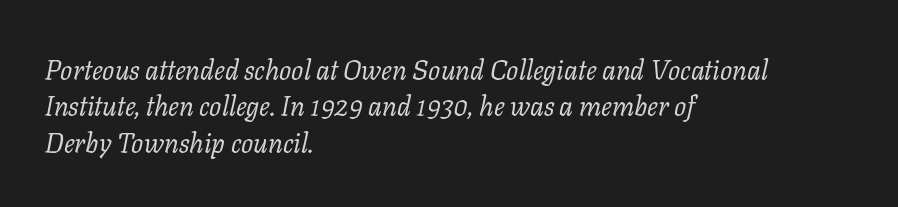
Q: Is the text bold? A: No.
Q: Is the text italic (slanted)? A: Yes, it leans right by about 11 degrees.
Q: Is the text underlined? A: No.
Q: How is the paragraph aligned? A: Left-aligned.
Q: Is the spacing between letters normal or unusually wide? A: Normal.
Q: Is the spacing between lines tight, normal or loose? A: Normal.
